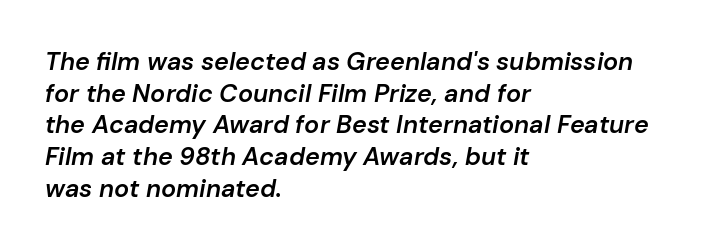
Q: Is the text bold? A: Semi-bold.
Q: Is the text italic (slanted)? A: Yes, it leans right by about 10 degrees.
Q: Is the text underlined? A: No.
Q: How is the paragraph aligned? A: Left-aligned.
Q: Is the spacing between letters normal or unusually wide? A: Normal.
Q: Is the spacing between lines tight, normal or loose? A: Normal.
